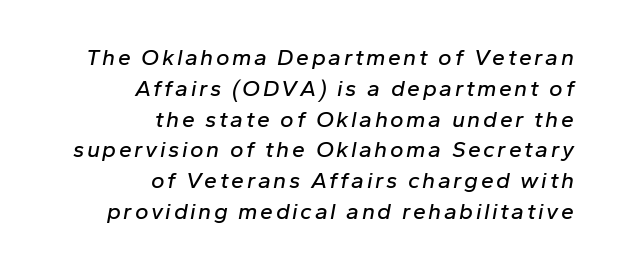
Q: Is the text italic (slanted)? A: Yes, it leans right by about 10 degrees.
Q: Is the text underlined? A: No.
Q: How is the paragraph aligned? A: Right-aligned.
Q: Is the spacing between lines tight, normal or loose? A: Normal.
